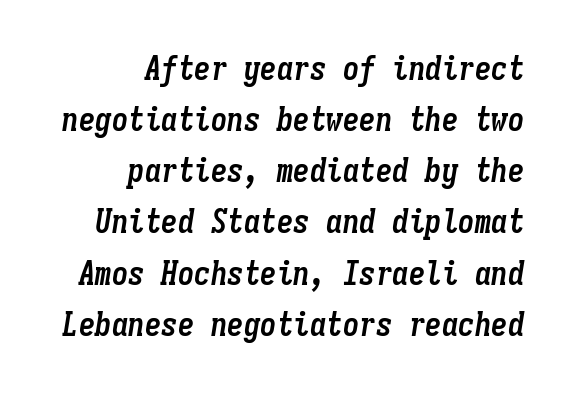
{"italic": "yes", "lean": "right", "slant_degrees": 9, "bold": "yes", "weight": "semibold", "width": "condensed", "stroke_contrast": "low", "x_height": "medium", "monospaced": "yes", "underline": "no", "align": "right", "line_spacing": "normal", "line_spacing_ratio": 1.55, "letter_spacing": "normal", "letter_spacing_em": 0.0, "glyph_px": 33}
